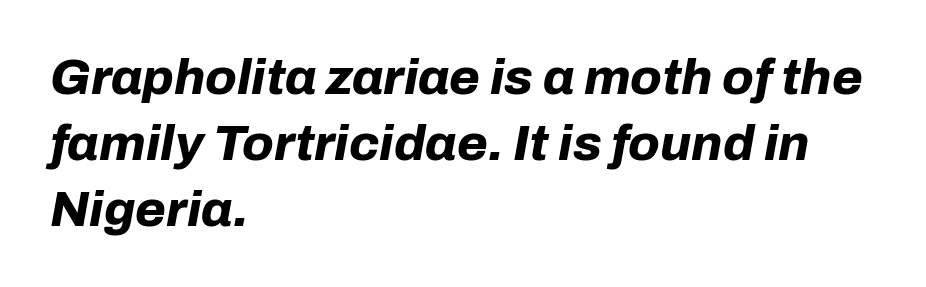
Q: Is the text bold? A: Yes.
Q: Is the text italic (slanted)? A: Yes, it leans right by about 10 degrees.
Q: Is the text underlined? A: No.
Q: How is the paragraph aligned? A: Left-aligned.
Q: Is the spacing between letters normal or unusually wide? A: Normal.
Q: Is the spacing between lines tight, normal or loose? A: Normal.
Q: Width (condensed, normal, or wide)? A: Normal.
Q: Stroke contrast? A: Low.
Q: x-height? A: Medium.
Q: Monospaced? A: No.
